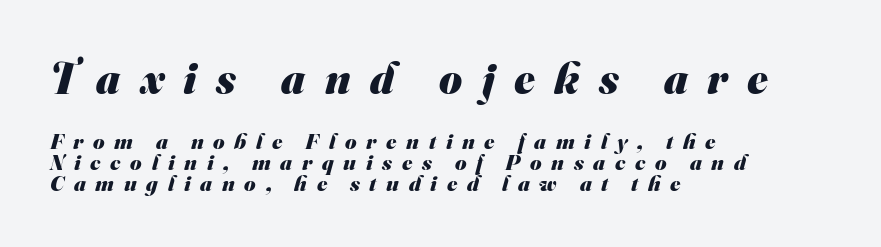
{"serif": "no", "bold": "yes", "weight": "heavy", "width": "normal", "stroke_contrast": "medium", "x_height": "small", "monospaced": "no", "underline": "no", "align": "left", "line_spacing": "tight", "line_spacing_ratio": 0.95, "letter_spacing": "wide", "letter_spacing_em": 0.44, "larger_block": "first", "size_ratio": 2.0, "glyph_px": 44}
